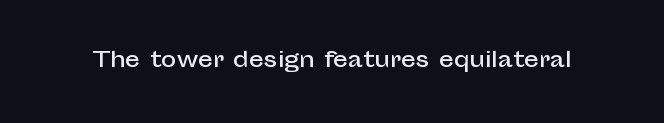
Every character sits straight up, as roman type does. The string is rendered with underlining switched off. Students, note that the glyphs here touch the page at normal intervals.
